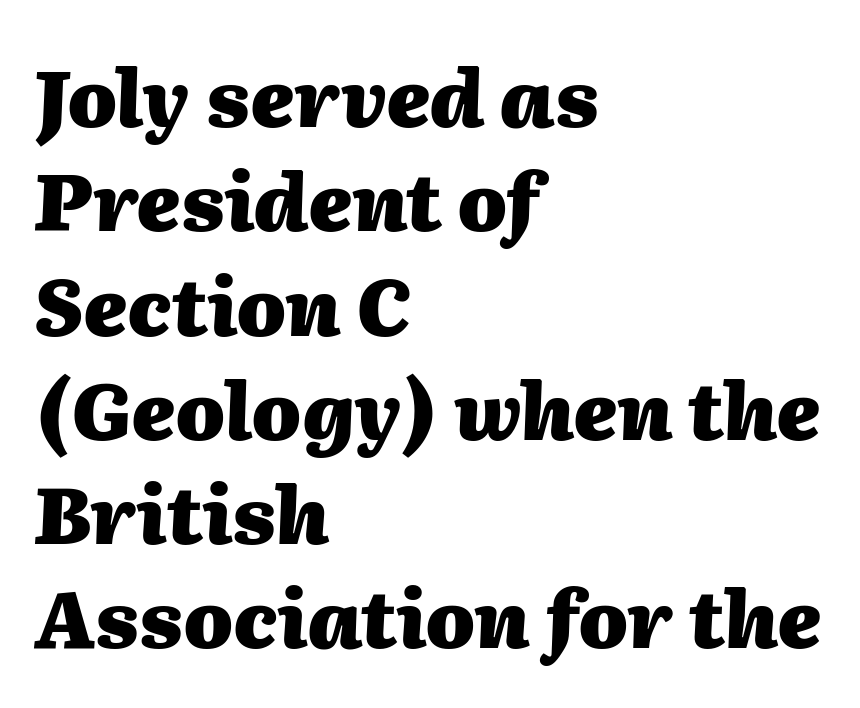
The image shows 79 px heavy type, italic (leaning right); set left-aligned, normal line spacing (1.32x), normal letter spacing, not underlined; medium stroke contrast and a medium x-height.
